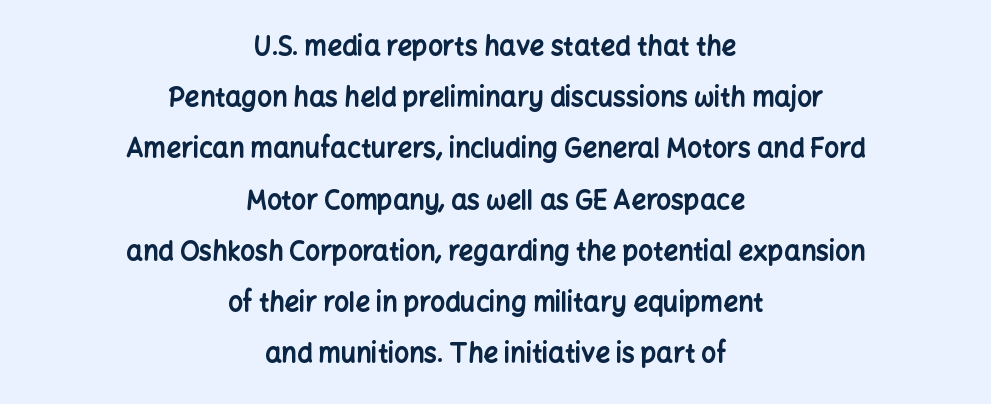
The image shows 26 px bold type, upright; set centered, loose line spacing (1.97x), normal letter spacing, not underlined.
